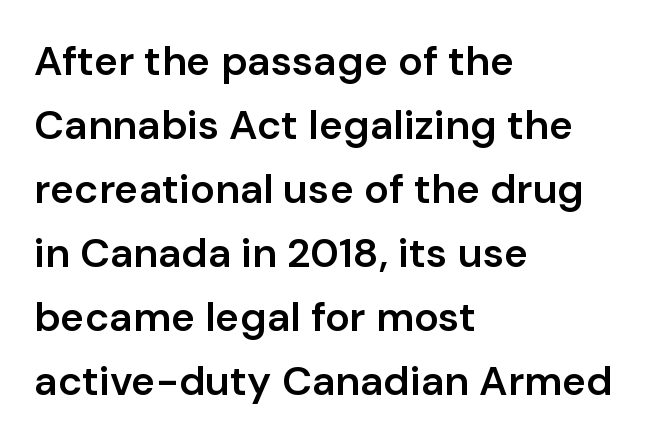
The image shows 41 px semibold sans-serif type, upright; set left-aligned, normal line spacing (1.56x), normal letter spacing, not underlined; low stroke contrast and a medium x-height.
